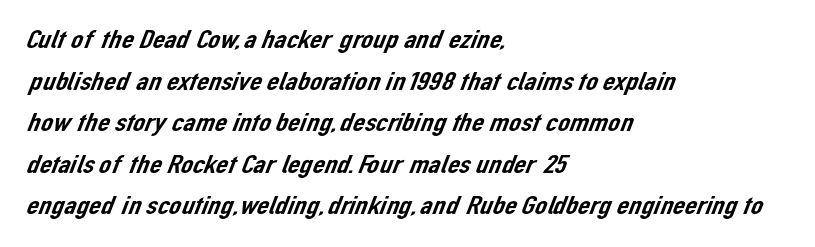
Does the leading feel generous? No, just average. The lines in this sample share a left origin and differ only in where they stop. The specimen omits any rule beneath the text block's lines. The horizontal fit of the characters is conventional and even.
